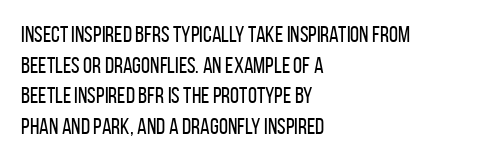
Vertical spacing — default. The text block is weighted toward the left margin, trailing off unevenly rightward. The baseline area is clear. These lines keep a tight, regular rhythm from letter to letter. No extra ink here — the face is not bold.
